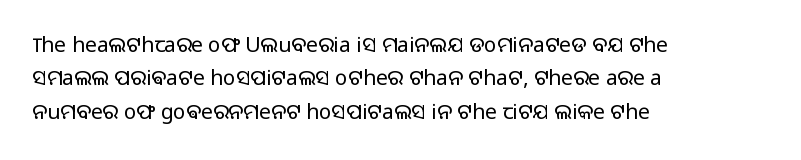
How would I describe the line gaps? Plain and ordinary. Weight: in the light-to-regular range. The type is set solid horizontally, with unmodified tracking. The lines are quadded left.
